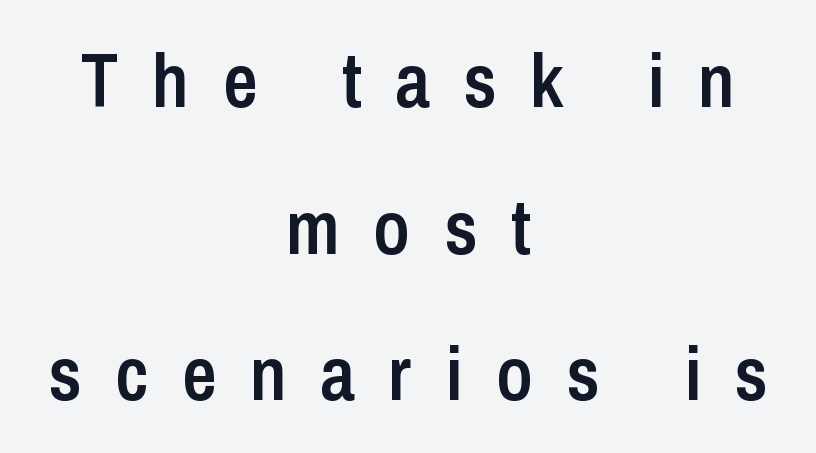
{"serif": "no", "italic": "no", "bold": "semi", "weight": "semibold", "width": "condensed", "stroke_contrast": "low", "x_height": "medium", "monospaced": "no", "underline": "no", "align": "center", "line_spacing": "loose", "line_spacing_ratio": 1.93, "letter_spacing": "wide", "letter_spacing_em": 0.44, "glyph_px": 76}
